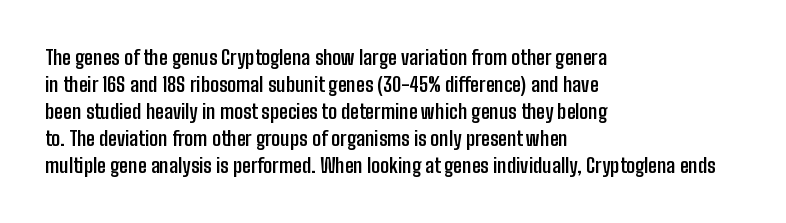
The image shows 20 px bold type, upright; set left-aligned, normal line spacing (1.35x), normal letter spacing, not underlined.
